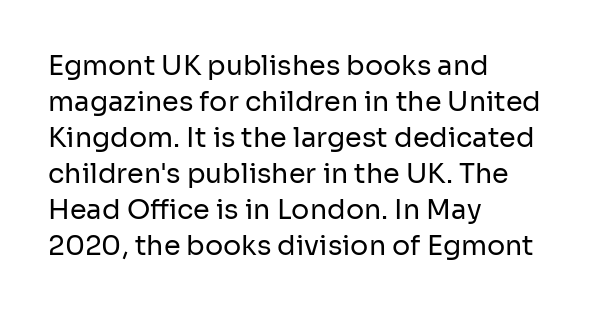
Q: Is the text bold? A: No.
Q: Is the text italic (slanted)? A: No, it is upright.
Q: Is the text underlined? A: No.
Q: How is the paragraph aligned? A: Left-aligned.
Q: Is the spacing between letters normal or unusually wide? A: Normal.
Q: Is the spacing between lines tight, normal or loose? A: Normal.
